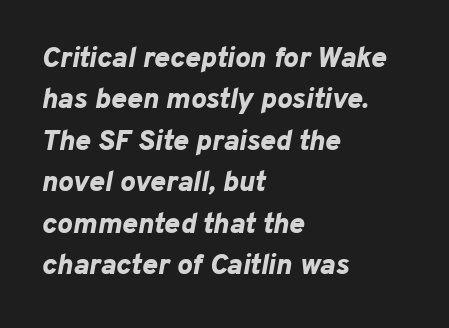
The image shows 29 px bold type, italic (leaning right); set left-aligned, normal line spacing (1.43x), normal letter spacing, not underlined; low stroke contrast and a medium x-height.
